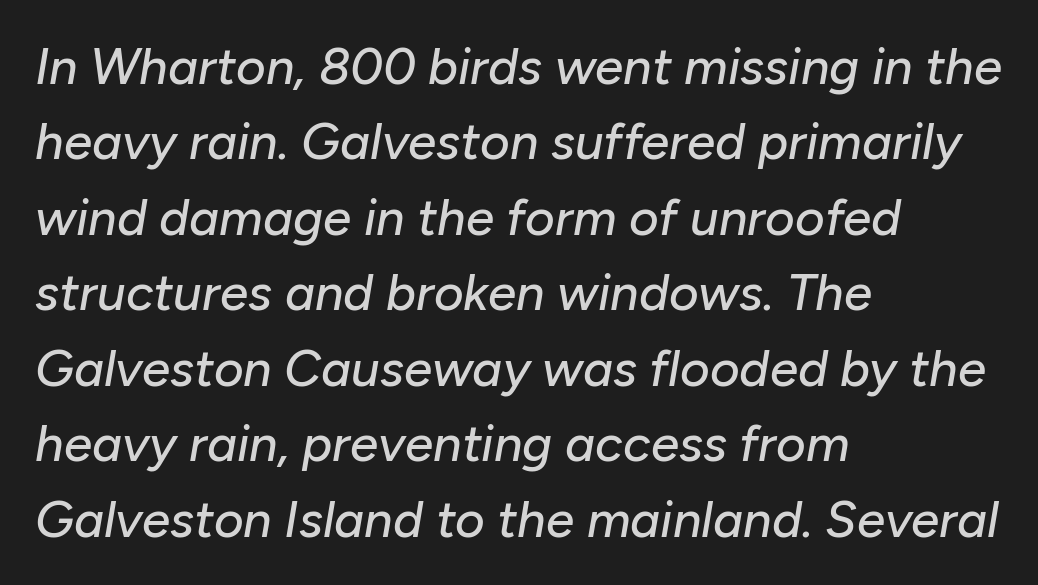
{"italic": "yes", "lean": "right", "slant_degrees": 10, "width": "normal", "stroke_contrast": "low", "x_height": "medium", "monospaced": "no", "underline": "no", "align": "left", "line_spacing": "normal", "line_spacing_ratio": 1.48, "letter_spacing": "normal", "letter_spacing_em": 0.0, "glyph_px": 51}
